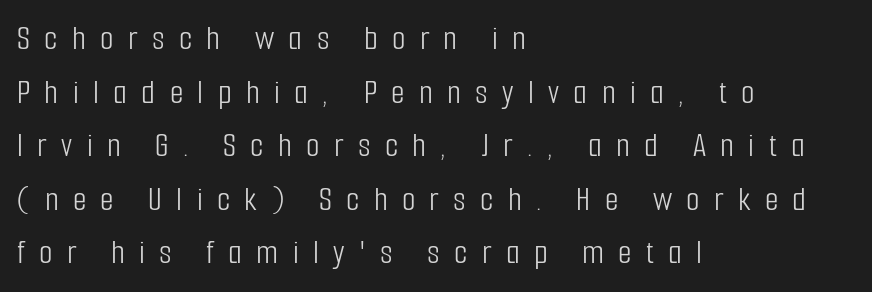
Q: Is the text bold? A: No.
Q: Is the text italic (slanted)? A: No, it is upright.
Q: Is the typeface a serif or a sans-serif typeface? A: Sans-serif.
Q: Is the text underlined? A: No.
Q: How is the paragraph aligned? A: Left-aligned.
Q: Is the spacing between letters normal or unusually wide? A: Unusually wide.
Q: Is the spacing between lines tight, normal or loose? A: Normal.
Q: Width (condensed, normal, or wide)? A: Condensed.
Q: Stroke contrast? A: Low.
Q: x-height? A: Medium.
Q: Monospaced? A: No.
